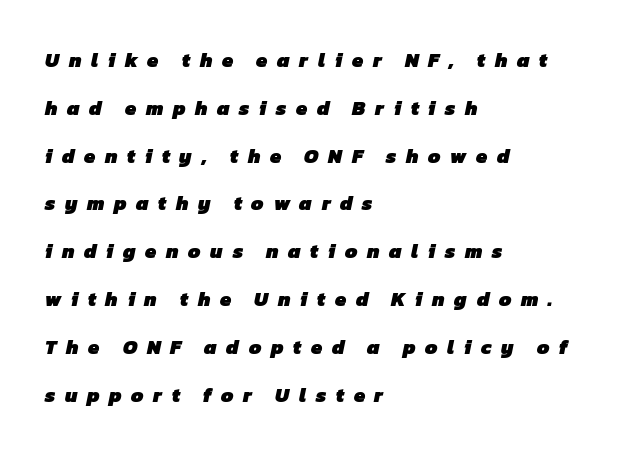
Q: Is the text bold? A: Yes.
Q: Is the text underlined? A: No.
Q: How is the paragraph aligned? A: Left-aligned.
Q: Is the spacing between letters normal or unusually wide? A: Unusually wide.
Q: Is the spacing between lines tight, normal or loose? A: Loose.
